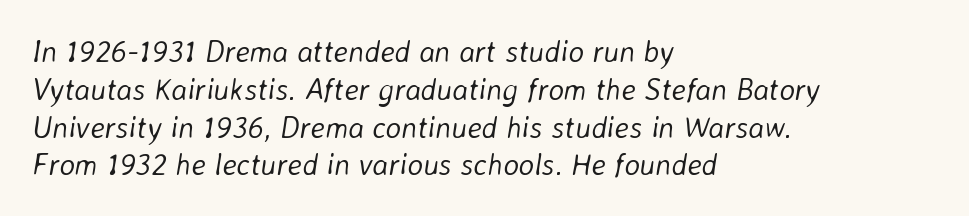
The image shows 30 px light type, italic (leaning right); set left-aligned, normal line spacing (1.26x), normal letter spacing, not underlined; low stroke contrast and a medium x-height.
